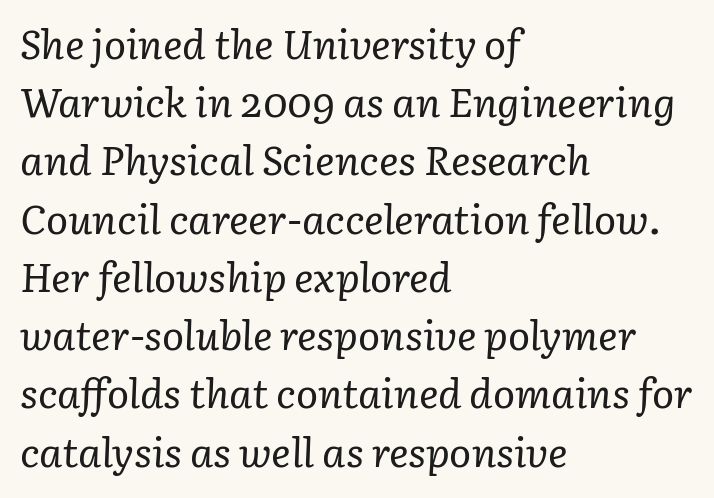
Q: Is the text bold? A: No.
Q: Is the text italic (slanted)? A: Yes, it leans right by about 3 degrees.
Q: Is the typeface a serif or a sans-serif typeface? A: Serif.
Q: Is the text underlined? A: No.
Q: How is the paragraph aligned? A: Left-aligned.
Q: Is the spacing between letters normal or unusually wide? A: Normal.
Q: Is the spacing between lines tight, normal or loose? A: Normal.
Q: Width (condensed, normal, or wide)? A: Normal.
Q: Stroke contrast? A: Low.
Q: x-height? A: Medium.
Q: Monospaced? A: No.
